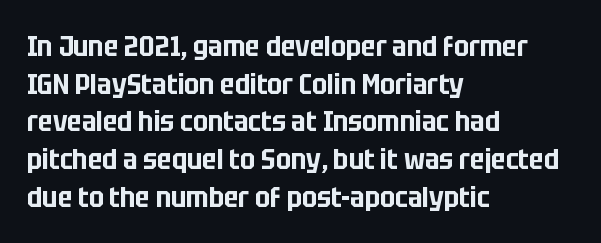
Q: Is the text italic (slanted)? A: No, it is upright.
Q: Is the typeface a serif or a sans-serif typeface? A: Sans-serif.
Q: Is the text underlined? A: No.
Q: How is the paragraph aligned? A: Left-aligned.
Q: Is the spacing between letters normal or unusually wide? A: Normal.
Q: Is the spacing between lines tight, normal or loose? A: Normal.
Q: Width (condensed, normal, or wide)? A: Condensed.
Q: Stroke contrast? A: Low.
Q: x-height? A: Large.
Q: Monospaced? A: No.
